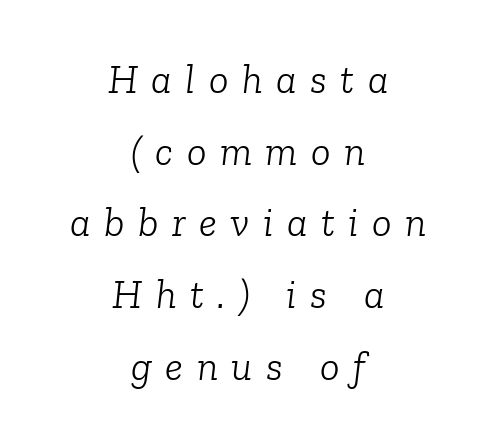
The image shows 41 px light serif type, italic (leaning right); set centered, line spacing 1.75x, unusually wide letter spacing (+0.33 em), not underlined; low stroke contrast and a medium x-height.
